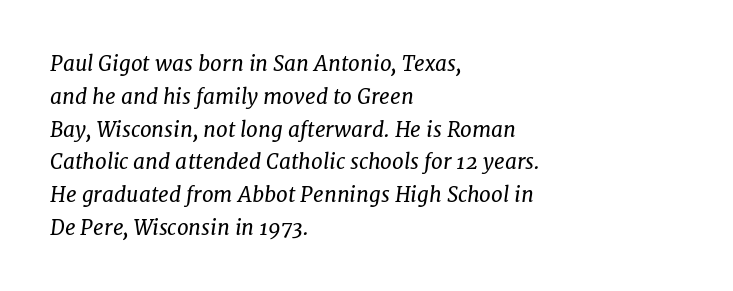
Q: Is the text bold? A: No.
Q: Is the text italic (slanted)? A: Yes, it leans right by about 7 degrees.
Q: Is the text underlined? A: No.
Q: How is the paragraph aligned? A: Left-aligned.
Q: Is the spacing between letters normal or unusually wide? A: Normal.
Q: Is the spacing between lines tight, normal or loose? A: Normal.
